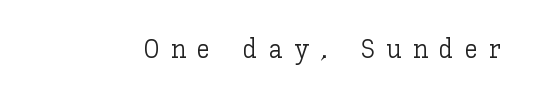
{"italic": "no", "bold": "no", "underline": "no", "letter_spacing": "wide", "letter_spacing_em": 0.42, "glyph_px": 27}
